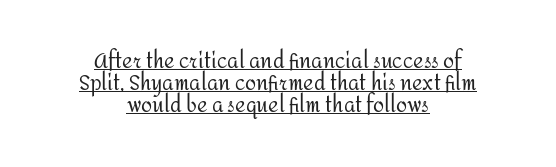
The image shows 20 px text type, upright; set centered, tight line spacing (1.1x), normal letter spacing, underlined.
